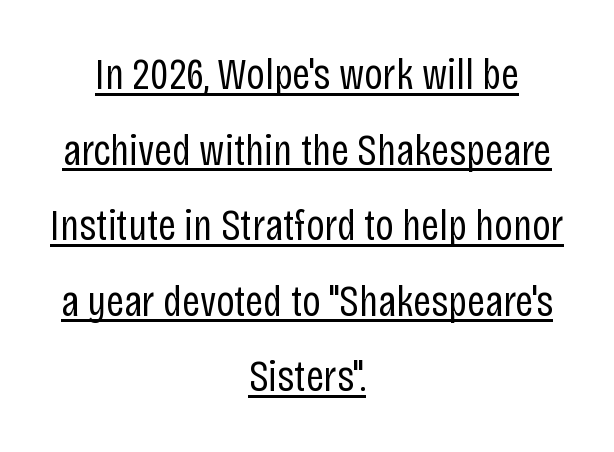
Q: Is the text bold? A: No.
Q: Is the text italic (slanted)? A: No, it is upright.
Q: Is the typeface a serif or a sans-serif typeface? A: Sans-serif.
Q: Is the text underlined? A: Yes.
Q: How is the paragraph aligned? A: Centered.
Q: Is the spacing between letters normal or unusually wide? A: Normal.
Q: Is the spacing between lines tight, normal or loose? A: Normal.
Q: Width (condensed, normal, or wide)? A: Condensed.
Q: Stroke contrast? A: Low.
Q: x-height? A: Large.
Q: Monospaced? A: No.
